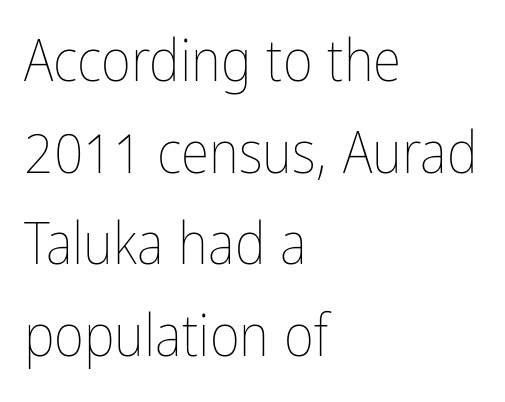
The image shows 58 px thin, condensed type, upright; set left-aligned, normal line spacing (1.58x), normal letter spacing, not underlined; low stroke contrast and a medium x-height.
